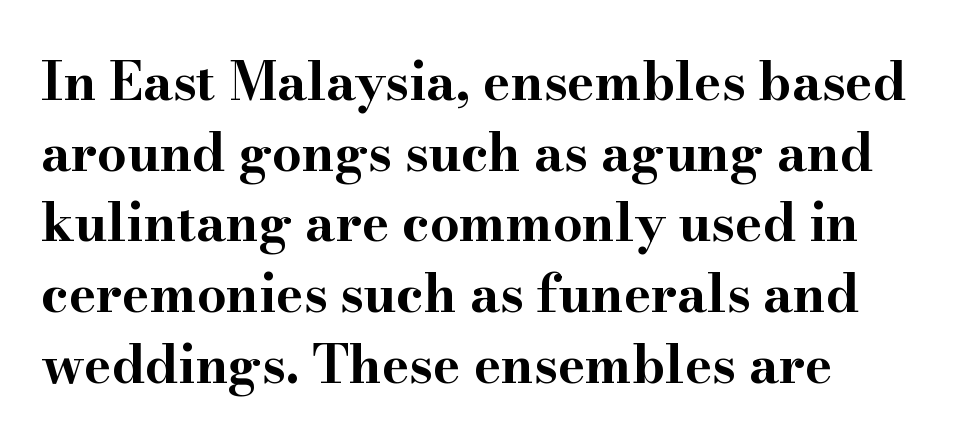
{"serif": "yes", "italic": "no", "bold": "yes", "weight": "bold", "width": "wide", "stroke_contrast": "high", "x_height": "small", "monospaced": "no", "underline": "no", "line_spacing": "normal", "line_spacing_ratio": 1.36, "letter_spacing": "normal", "letter_spacing_em": 0.0, "glyph_px": 52}
